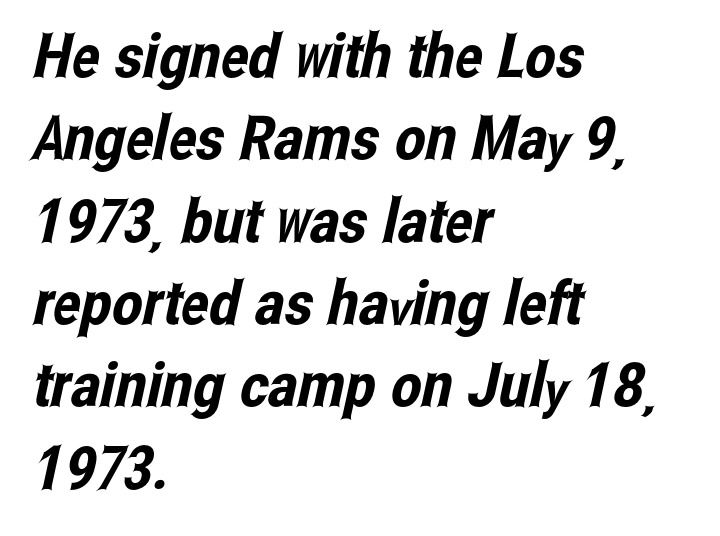
Q: Is the typeface a serif or a sans-serif typeface? A: Sans-serif.
Q: Is the text underlined? A: No.
Q: How is the paragraph aligned? A: Left-aligned.
Q: Is the spacing between letters normal or unusually wide? A: Normal.
Q: Is the spacing between lines tight, normal or loose? A: Normal.
Q: Width (condensed, normal, or wide)? A: Condensed.
Q: Stroke contrast? A: Low.
Q: x-height? A: Medium.
Q: Monospaced? A: No.
